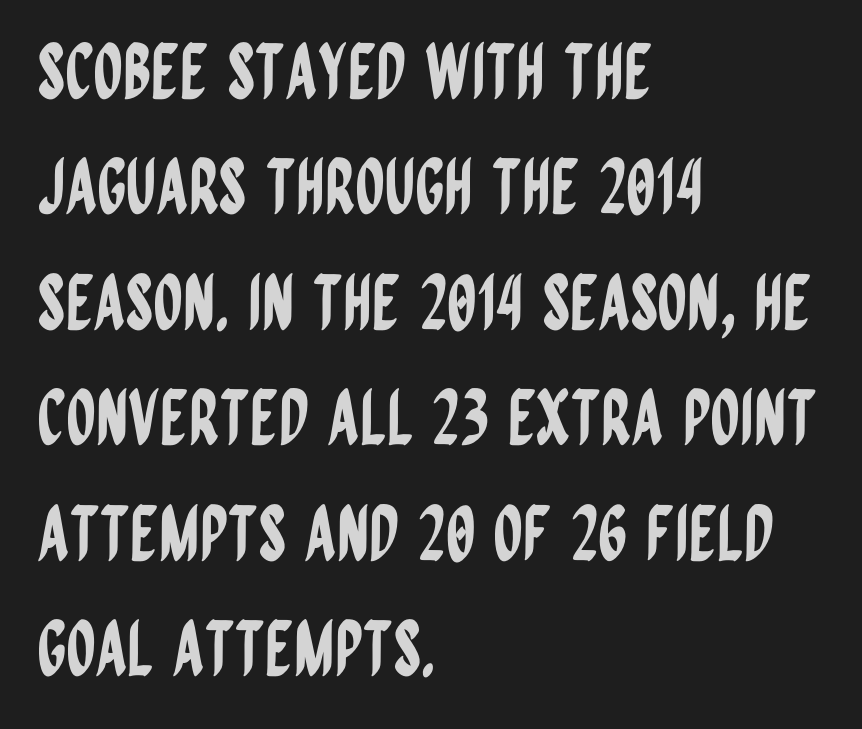
The image shows 75 px condensed sans-serif type, upright; set left-aligned, normal line spacing (1.54x), normal letter spacing, not underlined; low stroke contrast and a large x-height.
